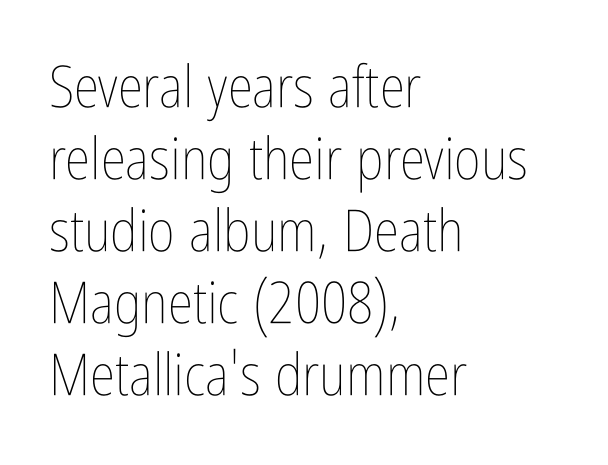
{"italic": "no", "bold": "no", "weight": "thin", "width": "condensed", "stroke_contrast": "low", "x_height": "medium", "monospaced": "no", "underline": "no", "align": "left", "line_spacing_ratio": 1.24, "letter_spacing": "normal", "letter_spacing_em": 0.0, "glyph_px": 58}
